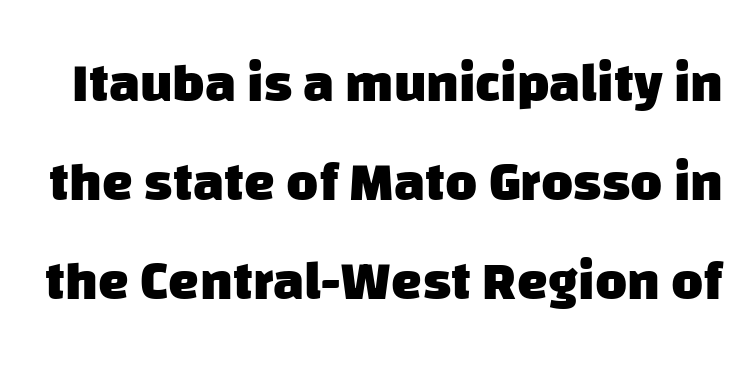
Q: Is the text bold? A: Yes.
Q: Is the typeface a serif or a sans-serif typeface? A: Sans-serif.
Q: Is the text underlined? A: No.
Q: Is the spacing between letters normal or unusually wide? A: Normal.
Q: Width (condensed, normal, or wide)? A: Normal.
Q: Stroke contrast? A: Low.
Q: x-height? A: Large.
Q: Monospaced? A: No.
